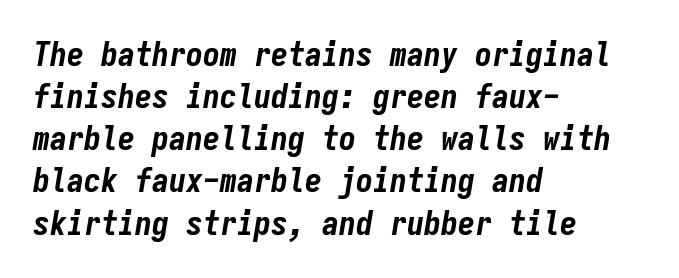
{"italic": "yes", "lean": "right", "slant_degrees": 9, "bold": "yes", "weight": "bold", "width": "condensed", "stroke_contrast": "low", "x_height": "medium", "monospaced": "yes", "underline": "no", "align": "left", "line_spacing_ratio": 1.24, "letter_spacing": "normal", "letter_spacing_em": 0.0, "glyph_px": 34}
